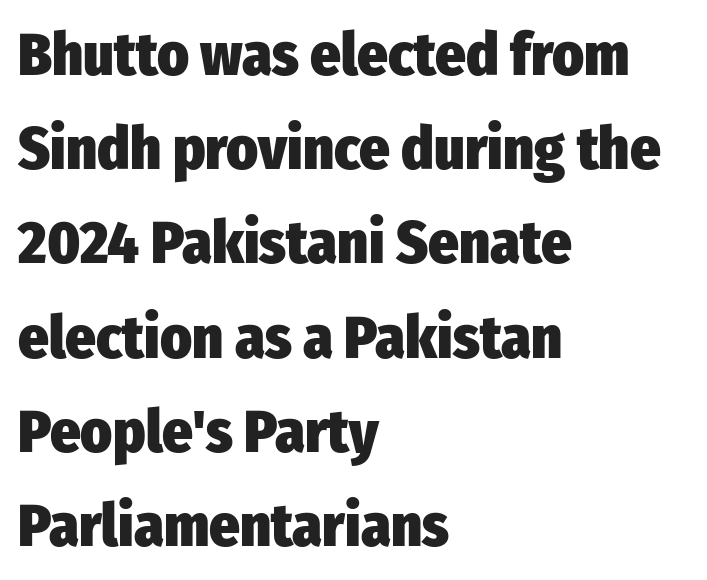
Q: Is the text bold? A: Yes.
Q: Is the text italic (slanted)? A: No, it is upright.
Q: Is the typeface a serif or a sans-serif typeface? A: Sans-serif.
Q: Is the text underlined? A: No.
Q: How is the paragraph aligned? A: Left-aligned.
Q: Is the spacing between letters normal or unusually wide? A: Normal.
Q: Is the spacing between lines tight, normal or loose? A: Normal.
Q: Width (condensed, normal, or wide)? A: Condensed.
Q: Stroke contrast? A: Low.
Q: x-height? A: Medium.
Q: Monospaced? A: No.
